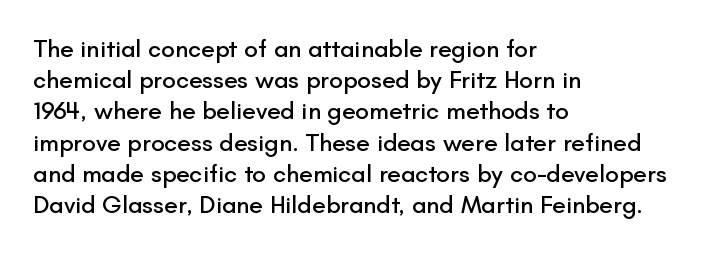
If you drew a line through each stem, it would be perfectly vertical. Leading: standard. The setting favours the left margin, as ordinary paragraphs usually do. Nobody touched the tracking dial on this one. Lines of text with bare space underneath.
